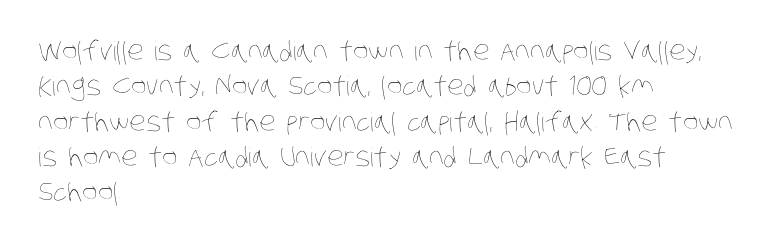
The image shows 26 px text type; set left-aligned, normal line spacing (1.36x), normal letter spacing, not underlined.
